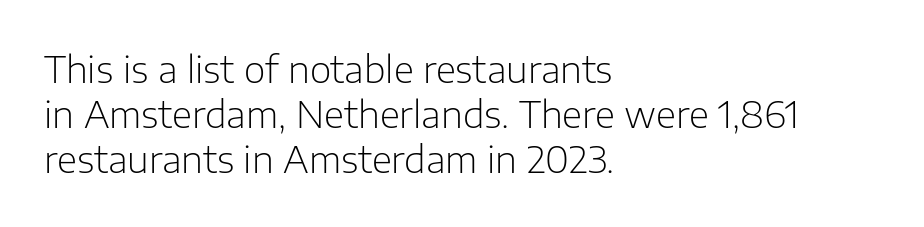
The image shows 37 px light sans-serif type, upright; set left-aligned, line spacing 1.22x, normal letter spacing, not underlined; low stroke contrast and a medium x-height.
